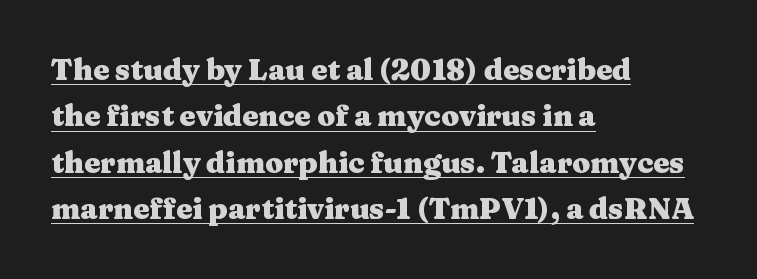
The image shows 29 px heavy, wide serif type, upright; set left-aligned, normal line spacing (1.6x), normal letter spacing, underlined; medium stroke contrast and a medium x-height.
